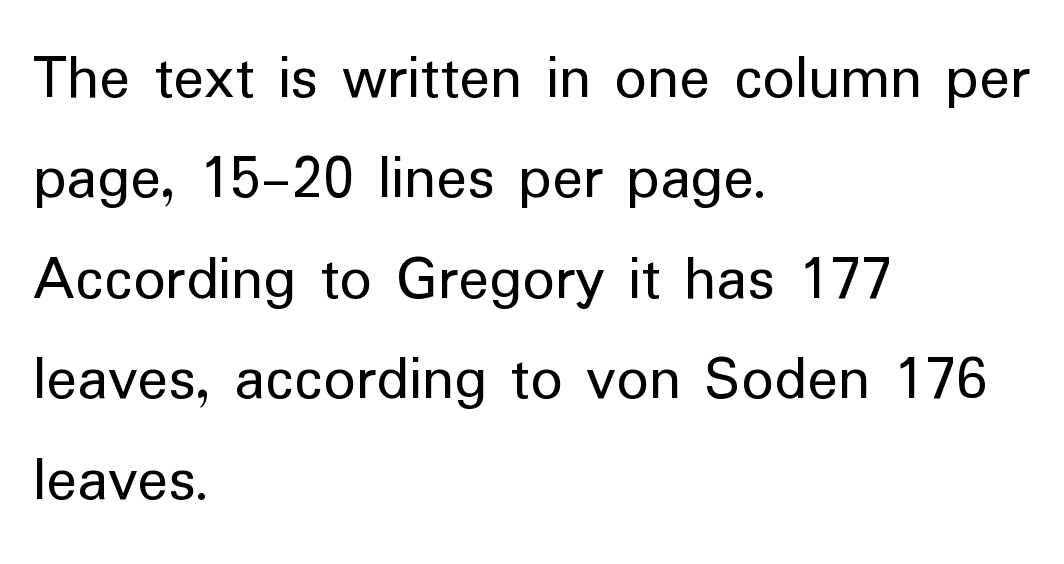
{"serif": "no", "italic": "no", "bold": "no", "weight": "regular", "width": "normal", "stroke_contrast": "low", "x_height": "medium", "monospaced": "no", "underline": "no", "align": "left", "line_spacing": "normal", "line_spacing_ratio": 1.57, "letter_spacing": "normal", "letter_spacing_em": 0.0, "glyph_px": 64}
